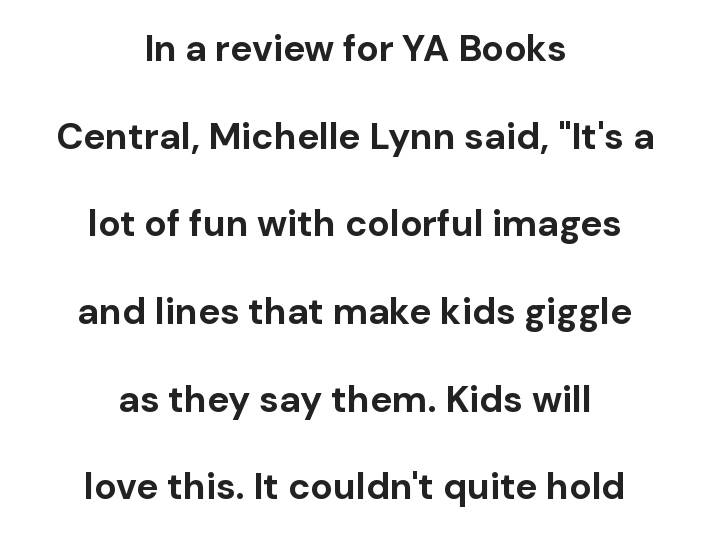
Q: Is the text bold? A: Yes.
Q: Is the text italic (slanted)? A: No, it is upright.
Q: Is the typeface a serif or a sans-serif typeface? A: Sans-serif.
Q: Is the text underlined? A: No.
Q: How is the paragraph aligned? A: Centered.
Q: Is the spacing between letters normal or unusually wide? A: Normal.
Q: Is the spacing between lines tight, normal or loose? A: Loose.
Q: Width (condensed, normal, or wide)? A: Normal.
Q: Stroke contrast? A: Low.
Q: x-height? A: Medium.
Q: Monospaced? A: No.
